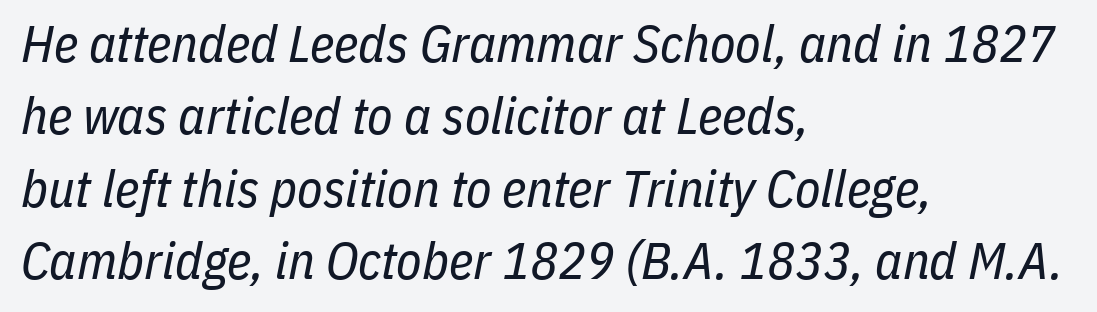
Regular leading. Character widths vary here, with narrow letters taking less room than wide ones. A typesetter would mark this as italic. Weight: not bold — regular or lighter.
